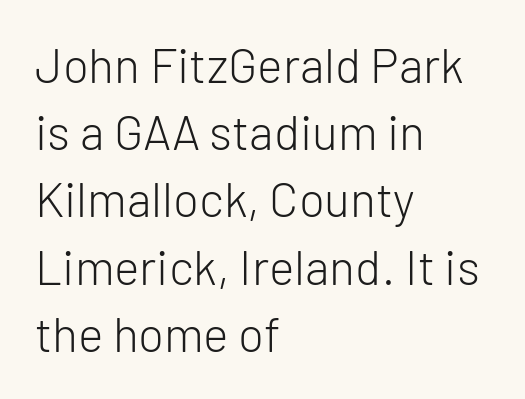
The image shows 48 px light sans-serif type, upright; set left-aligned, normal line spacing (1.4x), normal letter spacing, not underlined; low stroke contrast and a medium x-height.
